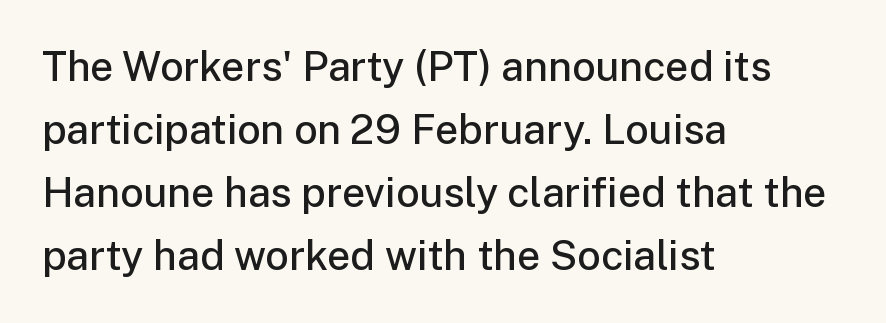
Does the lettering tilt? It doesn't — this is upright. Check under the words: just untouched page. Look at the stroke-to-counter ratio: somewhat heavy, a semibold. This sample has the flowing, uneven cadence of proportional lettering. In CSS terms this would be text-align: left. Short note: letters normally spaced.
